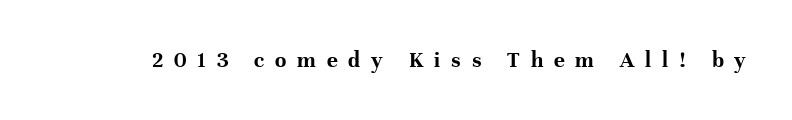
Q: Is the text bold? A: Yes.
Q: Is the text italic (slanted)? A: No, it is upright.
Q: Is the text underlined? A: No.
Q: Is the spacing between letters normal or unusually wide? A: Unusually wide.
